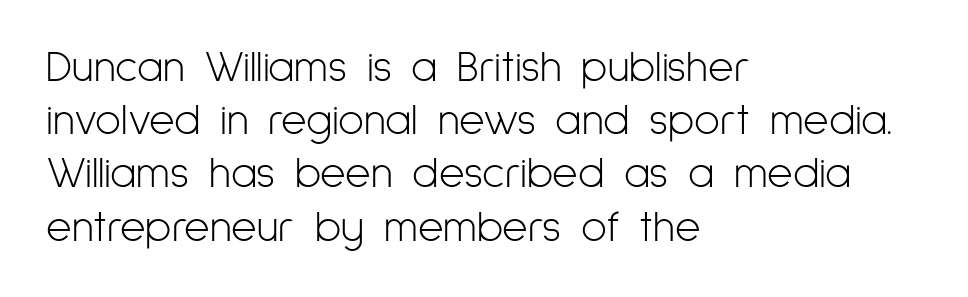
{"serif": "no", "italic": "no", "bold": "no", "weight": "light", "width": "condensed", "stroke_contrast": "low", "x_height": "medium", "monospaced": "no", "underline": "no", "align": "left", "line_spacing_ratio": 1.21, "letter_spacing": "normal", "letter_spacing_em": 0.0, "glyph_px": 44}
